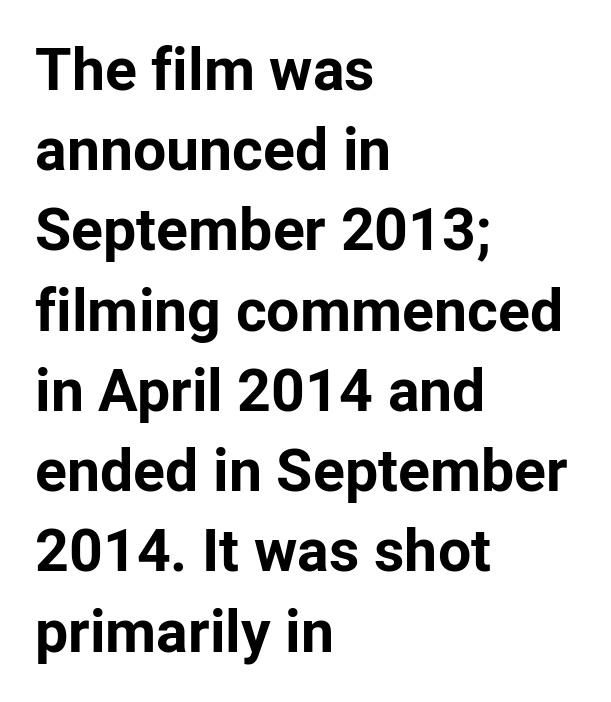
Q: Is the text bold? A: Yes.
Q: Is the text italic (slanted)? A: No, it is upright.
Q: Is the typeface a serif or a sans-serif typeface? A: Sans-serif.
Q: Is the text underlined? A: No.
Q: How is the paragraph aligned? A: Left-aligned.
Q: Is the spacing between letters normal or unusually wide? A: Normal.
Q: Is the spacing between lines tight, normal or loose? A: Normal.
Q: Width (condensed, normal, or wide)? A: Normal.
Q: Stroke contrast? A: Low.
Q: x-height? A: Medium.
Q: Monospaced? A: No.
